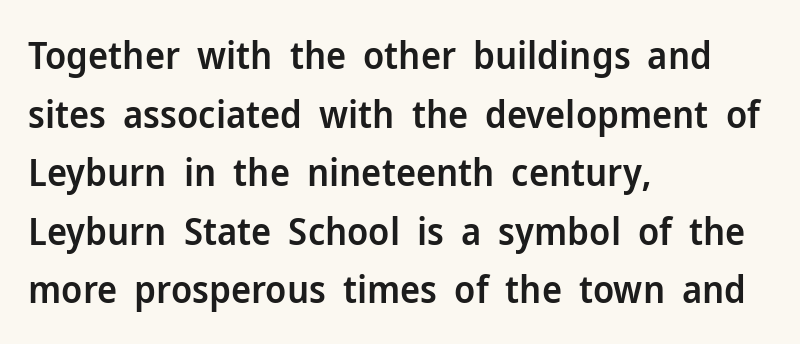
Q: Is the text bold? A: Semi-bold.
Q: Is the text italic (slanted)? A: No, it is upright.
Q: Is the typeface a serif or a sans-serif typeface? A: Sans-serif.
Q: Is the text underlined? A: No.
Q: How is the paragraph aligned? A: Left-aligned.
Q: Is the spacing between letters normal or unusually wide? A: Normal.
Q: Is the spacing between lines tight, normal or loose? A: Normal.
Q: Width (condensed, normal, or wide)? A: Normal.
Q: Stroke contrast? A: Low.
Q: x-height? A: Medium.
Q: Monospaced? A: No.
